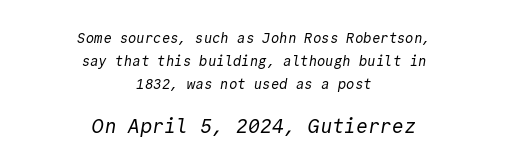
{"bold": "no", "underline": "no", "align": "center", "line_spacing": "normal", "line_spacing_ratio": 1.65, "letter_spacing": "normal", "letter_spacing_em": 0.0, "larger_block": "second", "size_ratio": 1.43, "glyph_px": 20}
